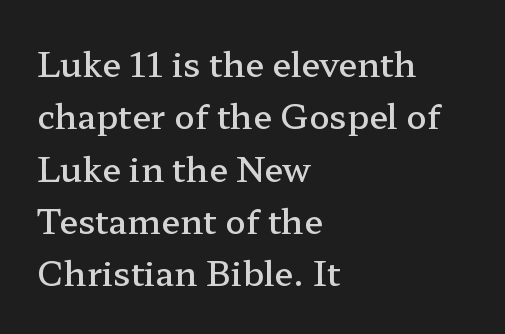
The image shows 34 px semibold, wide serif type, upright; set left-aligned, normal line spacing (1.54x), normal letter spacing, not underlined; low stroke contrast and a medium x-height.
